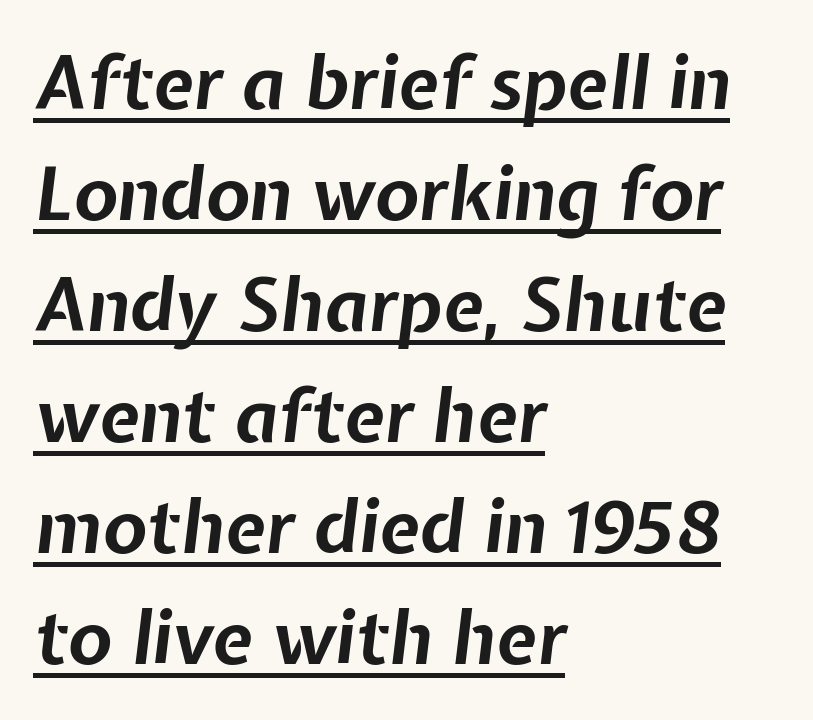
The image shows 73 px bold type, italic (leaning right); set left-aligned, normal line spacing (1.52x), normal letter spacing, underlined; low stroke contrast and a medium x-height.
